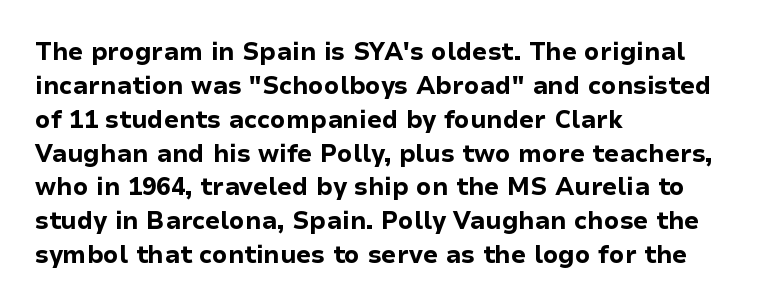
Q: Is the text bold? A: Yes.
Q: Is the text italic (slanted)? A: No, it is upright.
Q: Is the text underlined? A: No.
Q: How is the paragraph aligned? A: Left-aligned.
Q: Is the spacing between letters normal or unusually wide? A: Normal.
Q: Is the spacing between lines tight, normal or loose? A: Normal.
